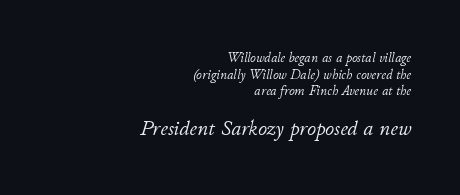
The image shows 22 px text type, italic (leaning right); set right-aligned, line spacing 1.18x, normal letter spacing, not underlined; the second (bottom) block is 1.57x larger.
